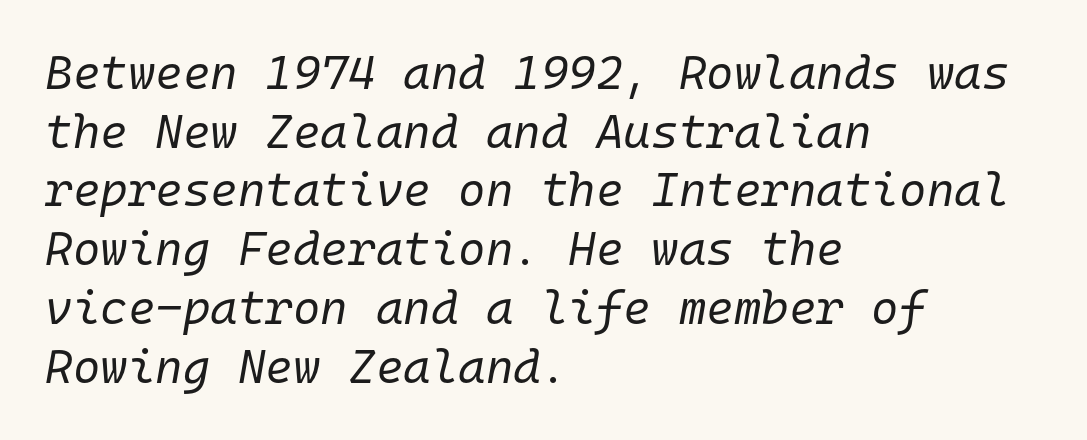
Each stroke keeps to a modest, everyday thickness or less. Compared with typical paragraphs, the rows here are spaced about the same. You can tell it's italic because the verticals aren't actually vertical. Characters follow at the spacing the type designer built in. Which margin do the lines hug? The left one — the right edge is uneven. Bare-footed words on every line.
